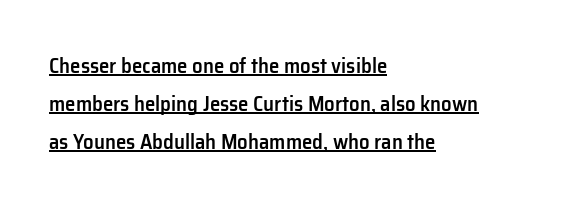
Characters follow at the spacing the type designer built in. Stroke thickness is moderately raised; the sample reads as semibold. All the whitespace from short lines collects on the right. Like a heading marked for emphasis, these lines bear an underscore.
